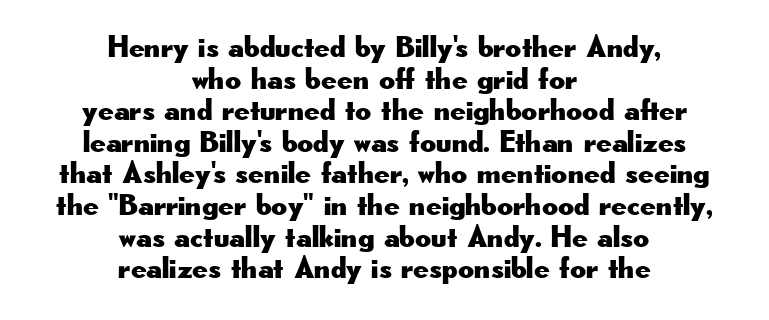
Notice how the passage keeps no hard edge, just a central spine. Nothing unusual about the tracking: characters are spaced as the font intends. Is this a fixed-width face? No — the glyphs have proportional, varying widths. Nope, not italic — everything's standing straight. The leading is snug, giving the passage a crowded texture. The passage shown is typeset with a sans-serif family.
